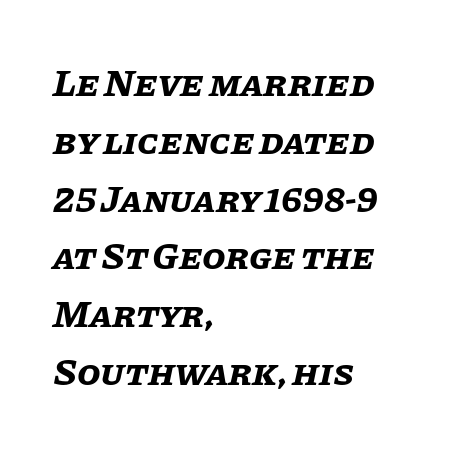
You could call the tracking neutral — neither tight nor loose. This rendering uses left alignment, leaving the right contour irregular. The whole block is typeset with a tilt. Here the designer chose a conventional face with non-uniform glyph widths. Descenders are the only things crossing below the line. The designer left line spacing at the default.
